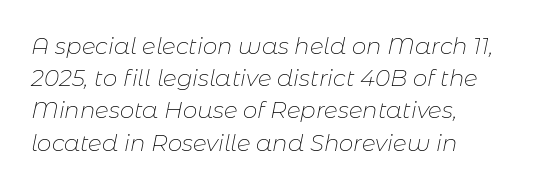
The rendering applies a slant to the glyphs. Characters follow at the spacing the type designer built in. Is the stroke heavy? The answer is a plain regular-or-lighter. Baseline-to-baseline distance is the conventional proportion of letter height.
